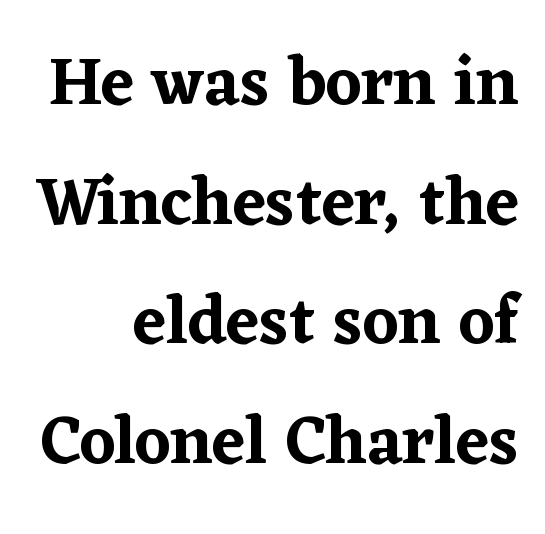
The image shows 68 px serif type, upright; set right-aligned, line spacing 1.76x, normal letter spacing, not underlined; low stroke contrast and a medium x-height.
